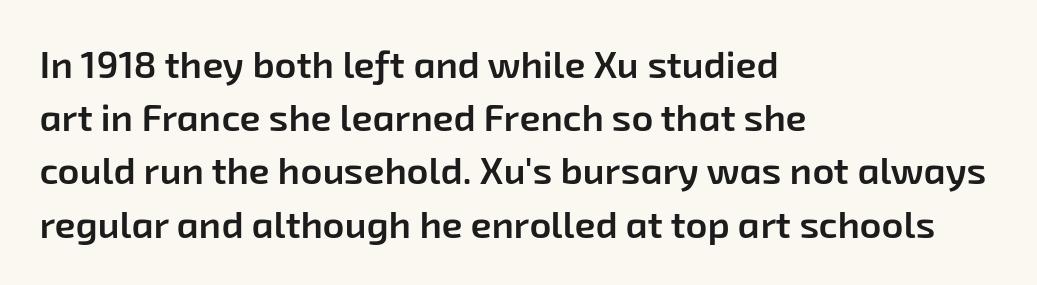
Q: Is the text bold? A: Semi-bold.
Q: Is the typeface a serif or a sans-serif typeface? A: Sans-serif.
Q: Is the text underlined? A: No.
Q: How is the paragraph aligned? A: Left-aligned.
Q: Is the spacing between letters normal or unusually wide? A: Normal.
Q: Is the spacing between lines tight, normal or loose? A: Normal.
Q: Width (condensed, normal, or wide)? A: Normal.
Q: Stroke contrast? A: Low.
Q: x-height? A: Medium.
Q: Monospaced? A: No.
